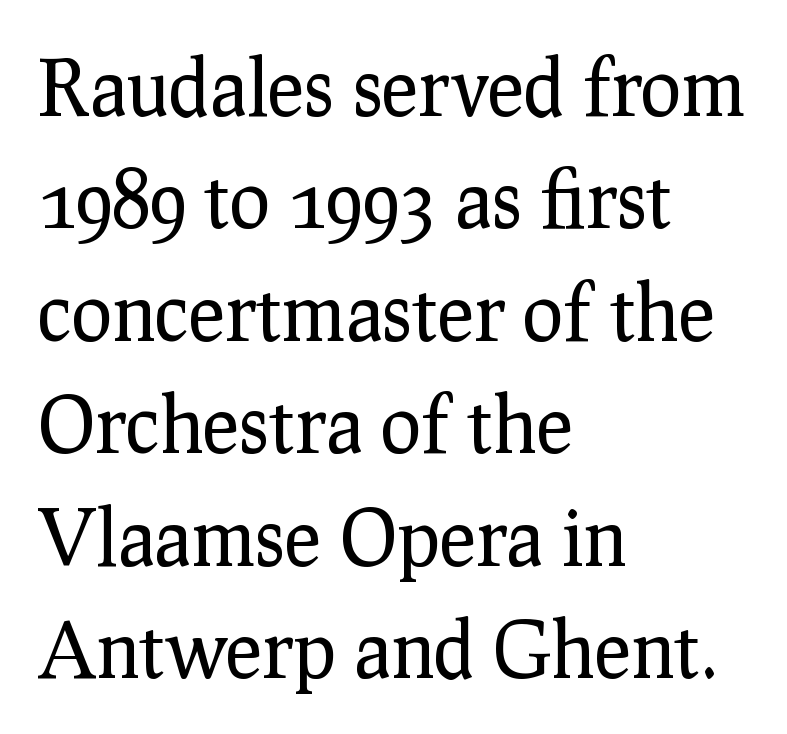
The image shows 77 px regular-weight serif type, upright; set left-aligned, normal line spacing (1.46x), normal letter spacing, not underlined; low stroke contrast and a medium x-height.
